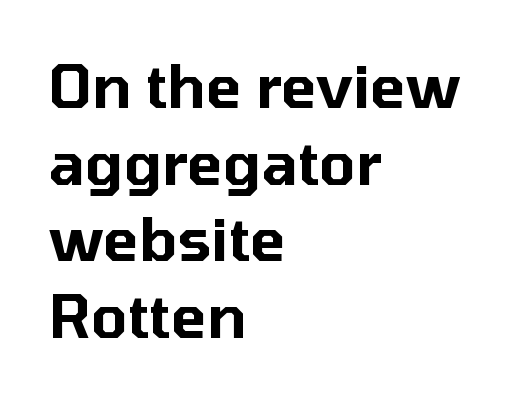
Q: Is the text italic (slanted)? A: No, it is upright.
Q: Is the typeface a serif or a sans-serif typeface? A: Sans-serif.
Q: Is the text underlined? A: No.
Q: How is the paragraph aligned? A: Left-aligned.
Q: Is the spacing between letters normal or unusually wide? A: Normal.
Q: Is the spacing between lines tight, normal or loose? A: Normal.
Q: Width (condensed, normal, or wide)? A: Normal.
Q: Stroke contrast? A: Low.
Q: x-height? A: Medium.
Q: Monospaced? A: No.
